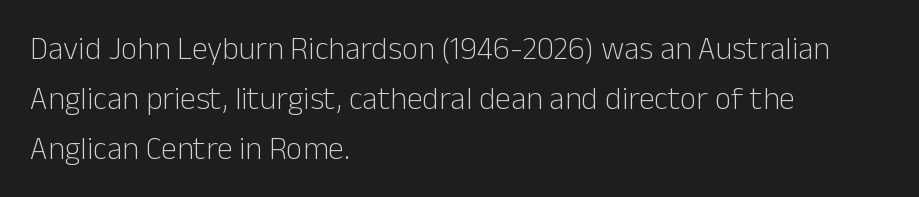
{"serif": "no", "italic": "no", "bold": "no", "weight": "light", "width": "normal", "stroke_contrast": "low", "x_height": "medium", "monospaced": "no", "underline": "no", "align": "left", "line_spacing": "normal", "line_spacing_ratio": 1.57, "letter_spacing": "normal", "letter_spacing_em": 0.0, "glyph_px": 32}
